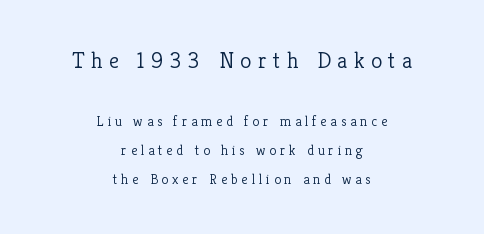
Q: Is the text bold? A: No.
Q: Is the text italic (slanted)? A: No, it is upright.
Q: Is the text underlined? A: No.
Q: How is the paragraph aligned? A: Centered.
Q: Is the spacing between letters normal or unusually wide? A: Unusually wide.
Q: Is the spacing between lines tight, normal or loose? A: Loose.
Q: Which block of text is set in a larger size, the first (top) or the second (bottom)? A: The first (top) one.
